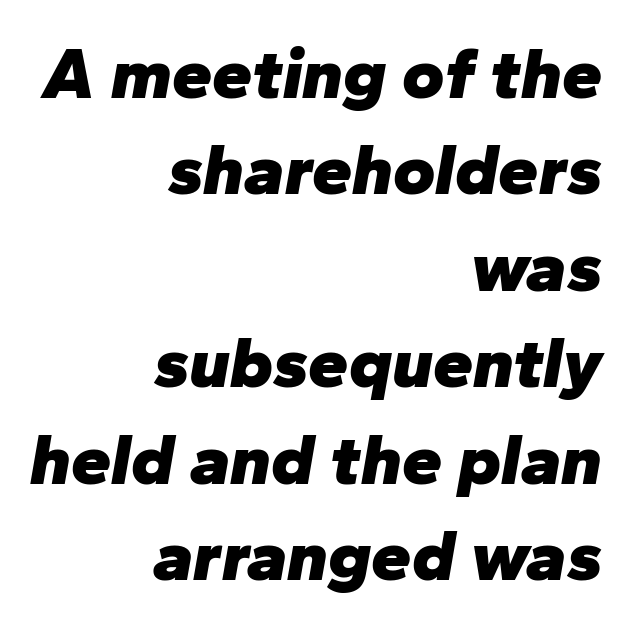
The image shows 72 px heavy type, italic (leaning right); set right-aligned, normal line spacing (1.34x), normal letter spacing, not underlined; low stroke contrast and a medium x-height.
